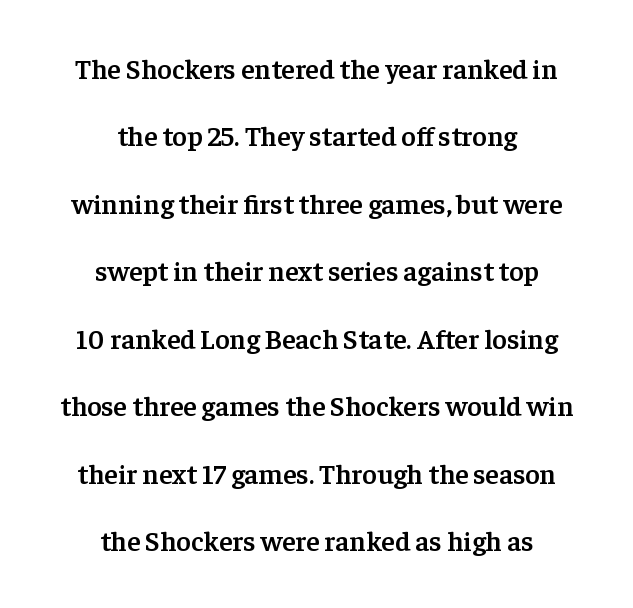
The image shows 28 px semibold serif type, upright; set centered, loose line spacing (2.41x), normal letter spacing, not underlined; low stroke contrast and a medium x-height.
